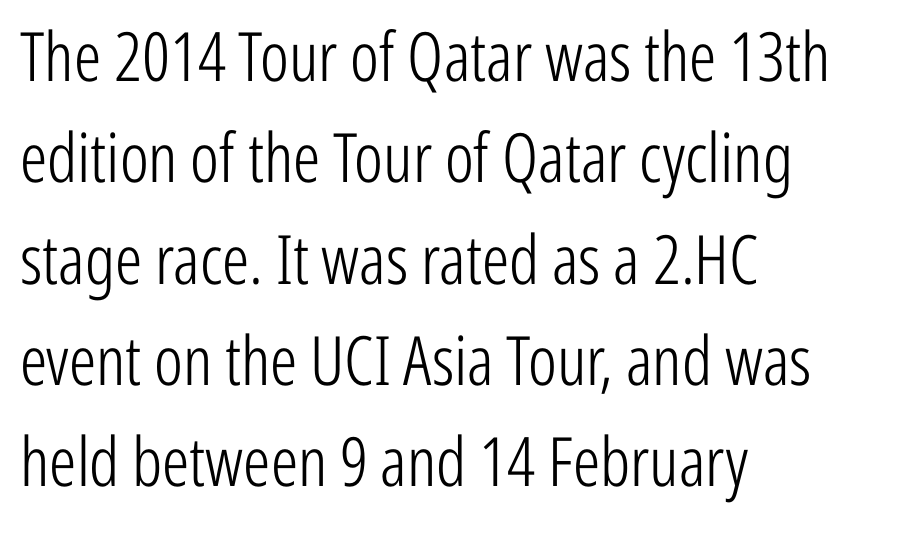
{"serif": "no", "italic": "no", "bold": "no", "weight": "light", "width": "condensed", "stroke_contrast": "low", "x_height": "medium", "monospaced": "no", "underline": "no", "align": "left", "line_spacing": "normal", "line_spacing_ratio": 1.49, "letter_spacing": "normal", "letter_spacing_em": 0.0, "glyph_px": 68}
